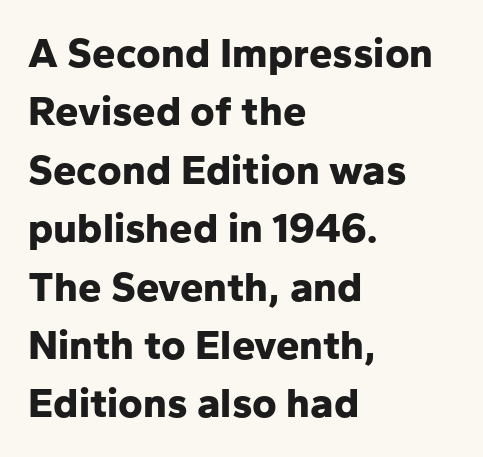
Q: Is the text bold? A: Yes.
Q: Is the text italic (slanted)? A: No, it is upright.
Q: Is the typeface a serif or a sans-serif typeface? A: Sans-serif.
Q: Is the text underlined? A: No.
Q: How is the paragraph aligned? A: Left-aligned.
Q: Is the spacing between letters normal or unusually wide? A: Normal.
Q: Is the spacing between lines tight, normal or loose? A: Normal.
Q: Width (condensed, normal, or wide)? A: Normal.
Q: Stroke contrast? A: Low.
Q: x-height? A: Medium.
Q: Monospaced? A: No.
